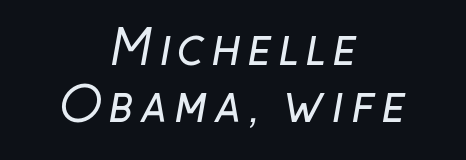
Stem width sits at or under what a default text font uses. Line starts and ends both wander, symmetrically. Nobody drew a line under any word here. Think of a printed novel: that variable character pitch is what you see here.
